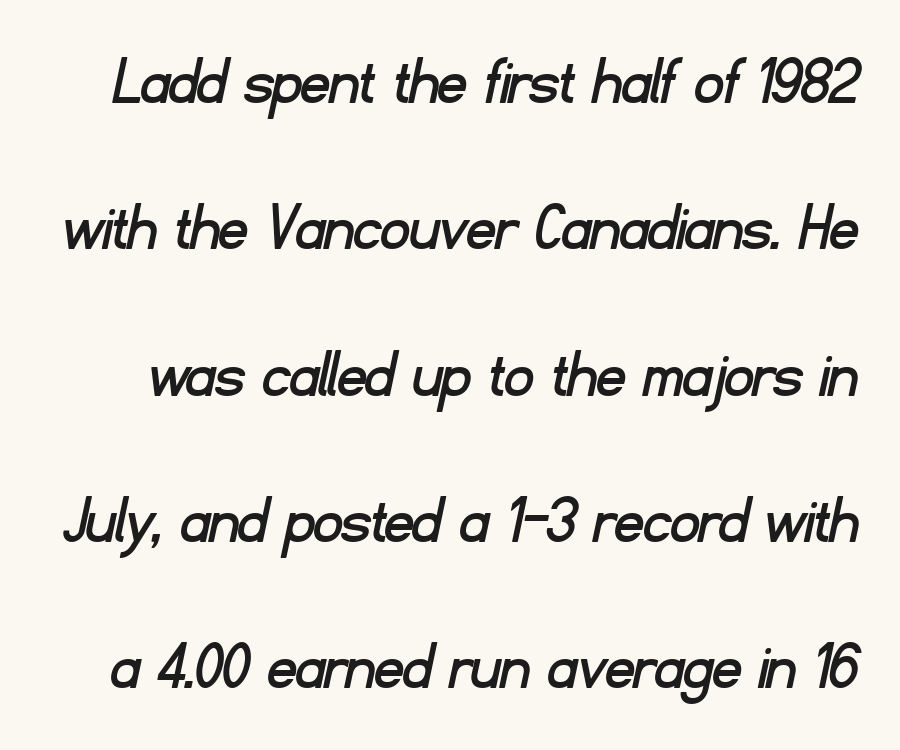
{"serif": "no", "width": "normal", "stroke_contrast": "low", "x_height": "small", "monospaced": "no", "underline": "no", "line_spacing": "loose", "line_spacing_ratio": 2.09, "letter_spacing": "normal", "letter_spacing_em": 0.0, "glyph_px": 70}
